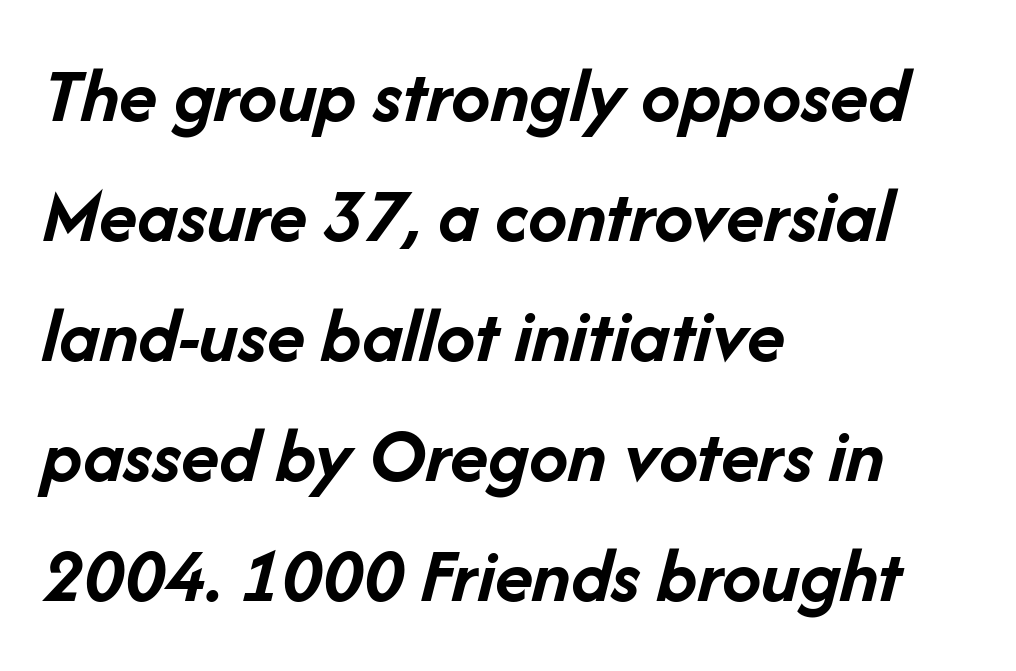
{"italic": "yes", "lean": "right", "slant_degrees": 14, "bold": "yes", "weight": "semibold", "width": "normal", "stroke_contrast": "low", "x_height": "medium", "monospaced": "no", "underline": "no", "align": "left", "line_spacing": "normal", "line_spacing_ratio": 1.52, "letter_spacing": "normal", "letter_spacing_em": 0.0, "glyph_px": 79}
